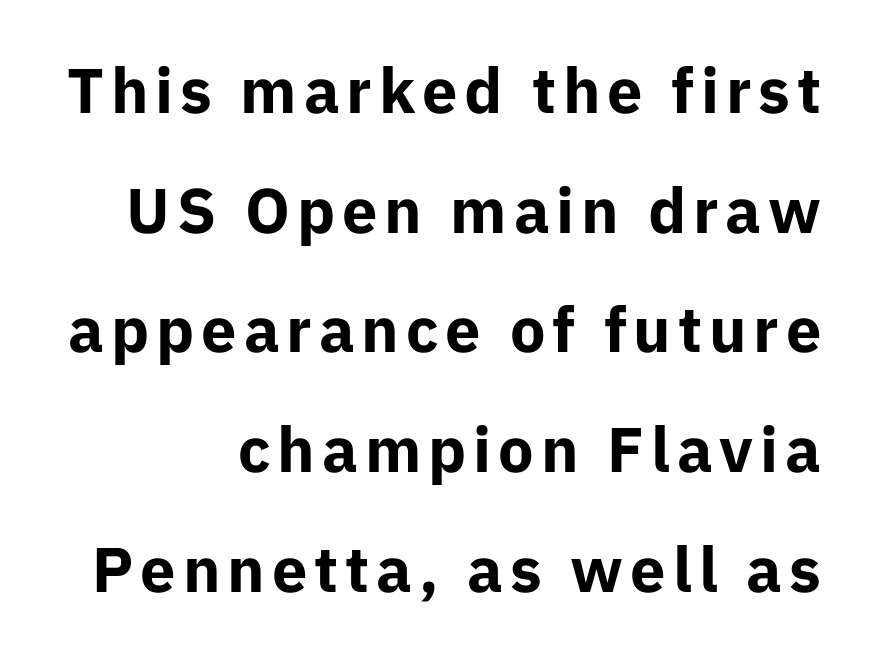
The image shows 63 px bold sans-serif type, upright; set right-aligned, loose line spacing (1.9x), not underlined; low stroke contrast and a medium x-height.
